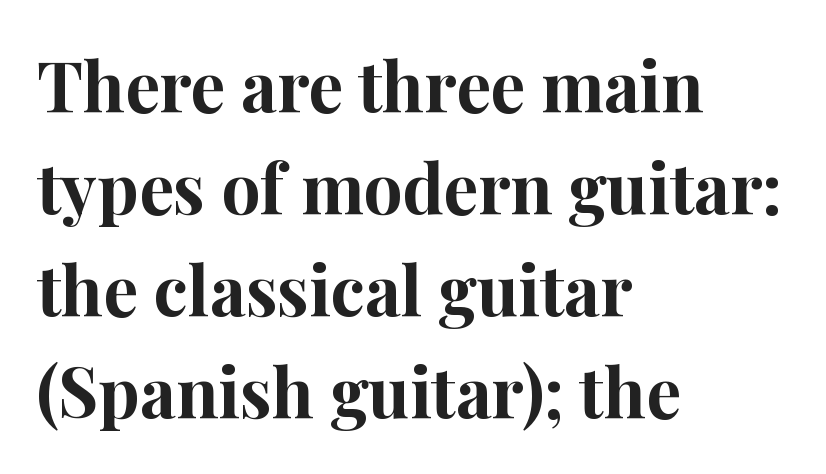
{"serif": "yes", "italic": "no", "bold": "yes", "weight": "bold", "width": "normal", "stroke_contrast": "high", "x_height": "medium", "monospaced": "no", "underline": "no", "align": "left", "line_spacing": "normal", "line_spacing_ratio": 1.48, "letter_spacing": "normal", "letter_spacing_em": 0.0, "glyph_px": 69}
